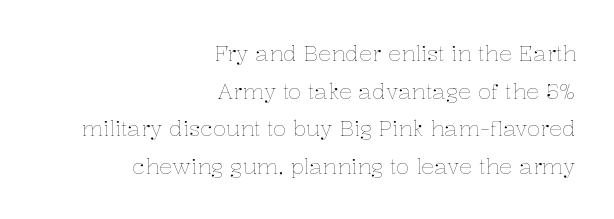
The image shows 22 px text type, upright; set right-aligned, line spacing 1.71x, normal letter spacing, not underlined.
